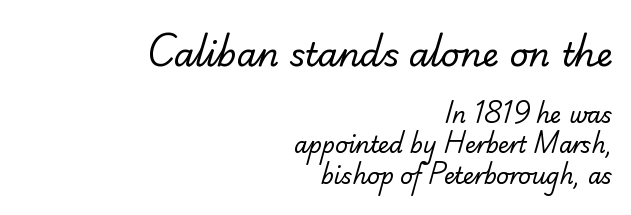
Underlining? Definitely not there. What kind of face is this? One without serifs — a sans. Compared with a flush-left layout, this one pins lines to the opposite, right side. Caption: standard tracking, unaltered. This layout puts the oversized block above and the modest block below. The font is comparable to plain body text, perhaps lighter.
